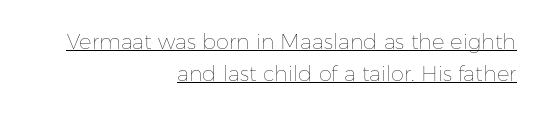
Q: Is the text bold? A: No.
Q: Is the text italic (slanted)? A: No, it is upright.
Q: Is the text underlined? A: Yes.
Q: How is the paragraph aligned? A: Right-aligned.
Q: Is the spacing between letters normal or unusually wide? A: Normal.
Q: Is the spacing between lines tight, normal or loose? A: Normal.
